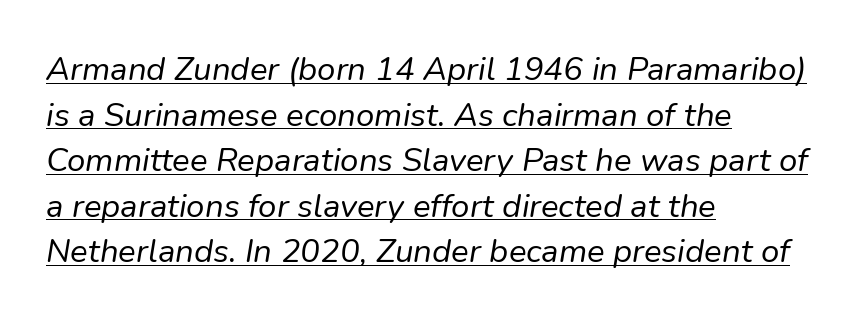
The image shows 33 px regular-weight type, italic (leaning right); set left-aligned, normal line spacing (1.38x), normal letter spacing, underlined; low stroke contrast and a medium x-height.
